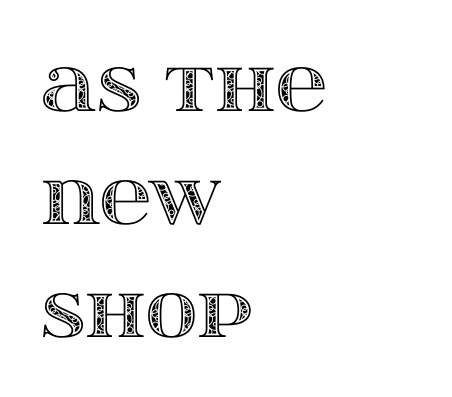
Q: Is the text italic (slanted)? A: No, it is upright.
Q: Is the text underlined? A: No.
Q: How is the paragraph aligned? A: Left-aligned.
Q: Is the spacing between letters normal or unusually wide? A: Normal.
Q: Is the spacing between lines tight, normal or loose? A: Normal.
Q: Width (condensed, normal, or wide)? A: Wide.
Q: x-height? A: Large.
Q: Monospaced? A: No.
